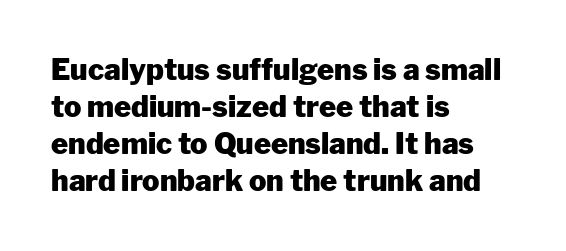
The image shows 29 px heavy sans-serif type, upright; set left-aligned, normal line spacing (1.28x), normal letter spacing, not underlined; low stroke contrast and a medium x-height.
